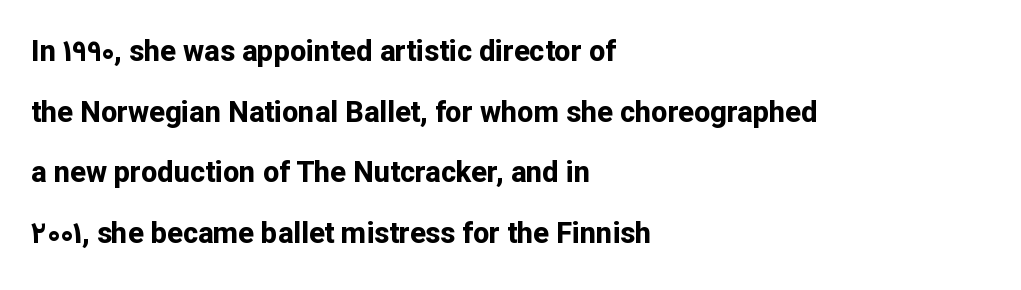
The image shows 29 px bold sans-serif type, upright; set left-aligned, loose line spacing (2.09x), normal letter spacing, not underlined; low stroke contrast and a medium x-height.
